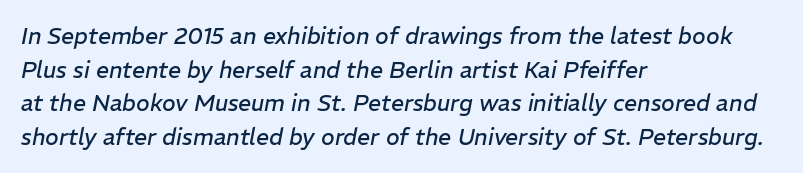
Q: Is the text bold? A: No.
Q: Is the text italic (slanted)? A: Yes, it leans right by about 11 degrees.
Q: Is the text underlined? A: No.
Q: How is the paragraph aligned? A: Left-aligned.
Q: Is the spacing between letters normal or unusually wide? A: Normal.
Q: Is the spacing between lines tight, normal or loose? A: Normal.
